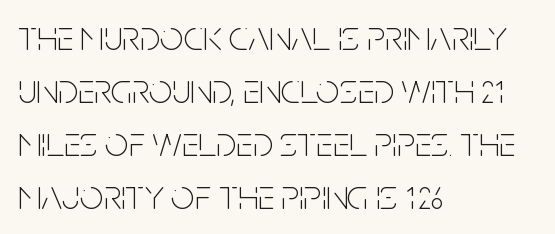
Q: Is the text bold? A: No.
Q: Is the text italic (slanted)? A: No, it is upright.
Q: Is the typeface a serif or a sans-serif typeface? A: Sans-serif.
Q: Is the text underlined? A: No.
Q: How is the paragraph aligned? A: Left-aligned.
Q: Is the spacing between letters normal or unusually wide? A: Normal.
Q: Is the spacing between lines tight, normal or loose? A: Normal.
Q: Width (condensed, normal, or wide)? A: Condensed.
Q: Stroke contrast? A: Low.
Q: x-height? A: Large.
Q: Monospaced? A: No.
